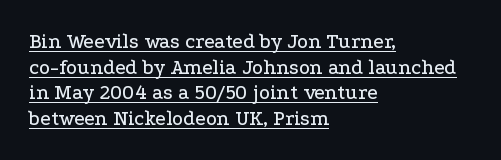
The gaps between neighbouring characters are ordinary and unremarkable. Does the lettering tilt? It doesn't — this is upright. Teacher's note: observe the even left margin — that is flush-left alignment. The lettering is marked with a stroke running underneath it.
